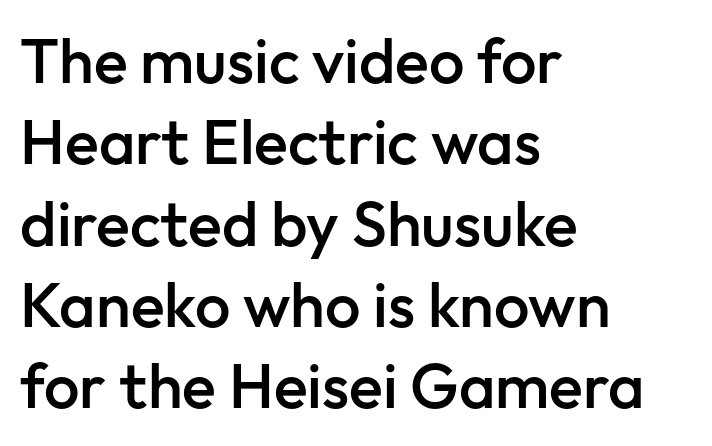
{"serif": "no", "italic": "no", "bold": "semi", "weight": "semibold", "width": "normal", "stroke_contrast": "low", "x_height": "medium", "monospaced": "no", "underline": "no", "align": "left", "line_spacing": "normal", "line_spacing_ratio": 1.29, "letter_spacing": "normal", "letter_spacing_em": 0.0, "glyph_px": 63}
